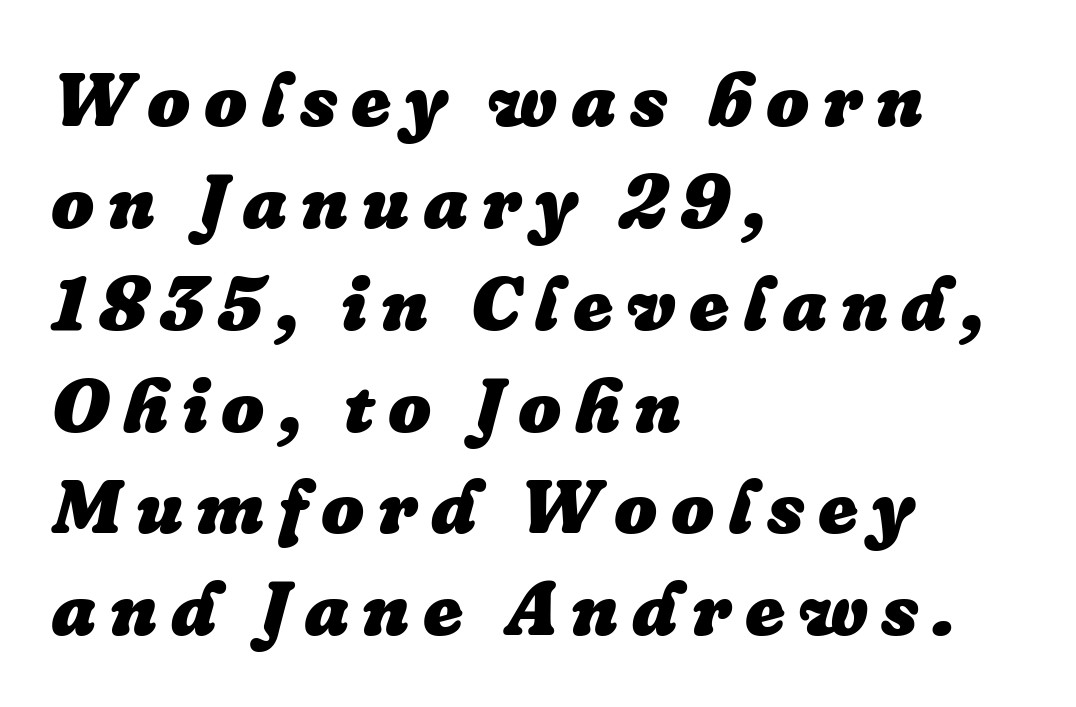
The image shows 76 px heavy type, italic (leaning right); set left-aligned, normal line spacing (1.34x), not underlined; low stroke contrast and a medium x-height.
